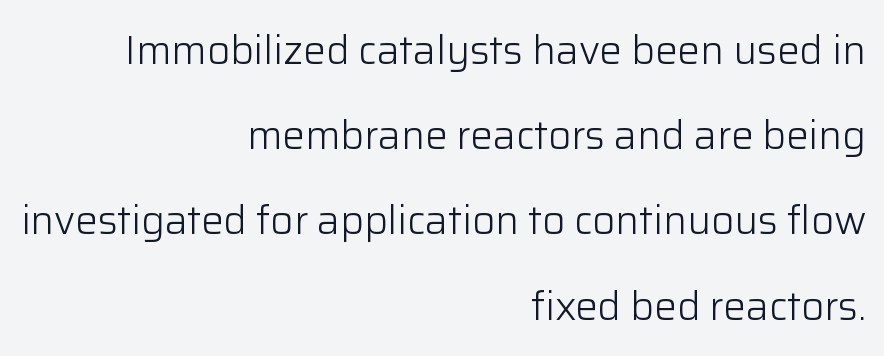
Q: Is the text bold? A: No.
Q: Is the text italic (slanted)? A: No, it is upright.
Q: Is the typeface a serif or a sans-serif typeface? A: Sans-serif.
Q: Is the text underlined? A: No.
Q: How is the paragraph aligned? A: Right-aligned.
Q: Is the spacing between letters normal or unusually wide? A: Normal.
Q: Is the spacing between lines tight, normal or loose? A: Loose.
Q: Width (condensed, normal, or wide)? A: Normal.
Q: Stroke contrast? A: Low.
Q: x-height? A: Medium.
Q: Monospaced? A: No.
